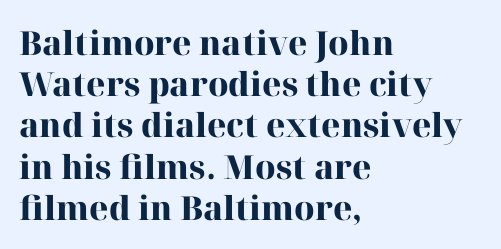
Q: Is the text bold? A: Yes.
Q: Is the text italic (slanted)? A: No, it is upright.
Q: Is the typeface a serif or a sans-serif typeface? A: Serif.
Q: Is the text underlined? A: No.
Q: How is the paragraph aligned? A: Left-aligned.
Q: Is the spacing between letters normal or unusually wide? A: Normal.
Q: Is the spacing between lines tight, normal or loose? A: Normal.
Q: Width (condensed, normal, or wide)? A: Normal.
Q: Stroke contrast? A: High.
Q: x-height? A: Medium.
Q: Monospaced? A: No.
